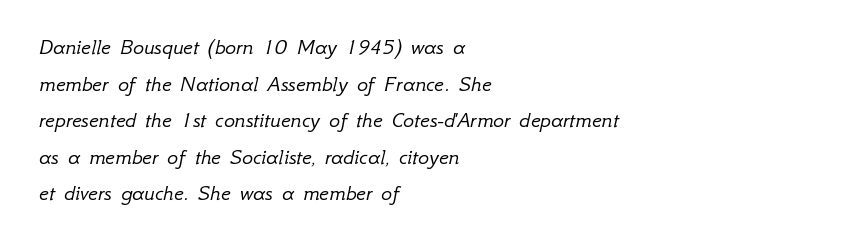
The image shows 23 px text type, italic (leaning right); set left-aligned, normal line spacing (1.59x), normal letter spacing, not underlined.
